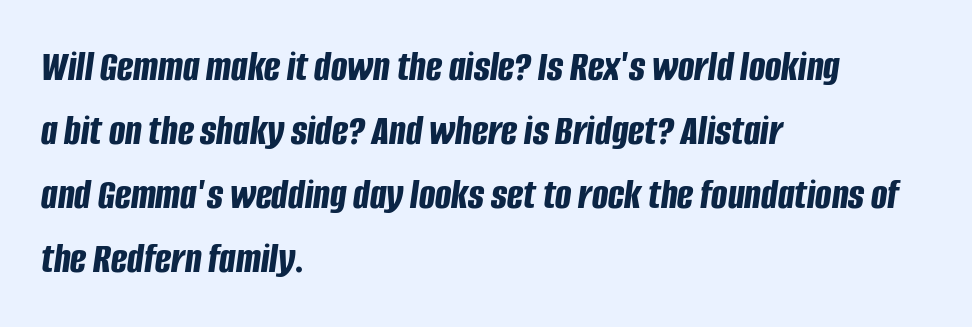
Default kerning and tracking; the words read as compact shapes. Note the varied advance widths — an 'i' is clearly narrower than an 'm'. Beneath every word, the page is bare. Every letter is thick-stroked: bold, no question. Tall strokes in this sample are angled rather than plumb. These lines are set flush left with a ragged right edge.
